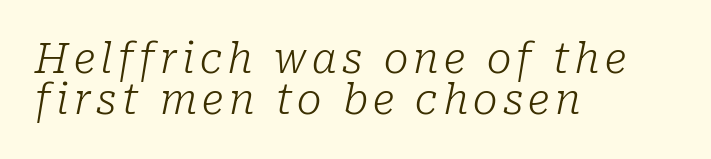
Is the type slanted? Yes — the strokes lean at a clear angle. Character widths vary here, with narrow letters taking less room than wide ones. What kind of face is this? One with serifs. Counters stay open thanks to moderate or lighter strokes.
